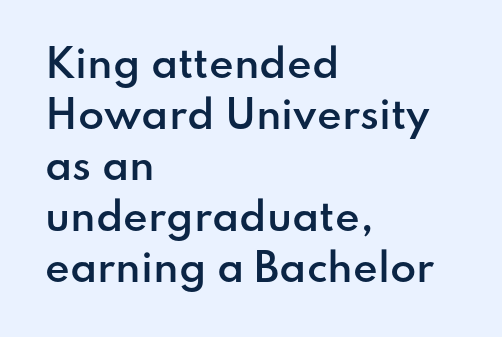
{"serif": "no", "italic": "no", "bold": "semi", "weight": "semibold", "width": "normal", "stroke_contrast": "low", "x_height": "small", "monospaced": "no", "underline": "no", "align": "left", "line_spacing": "normal", "line_spacing_ratio": 1.34, "letter_spacing": "normal", "letter_spacing_em": 0.0, "glyph_px": 38}
